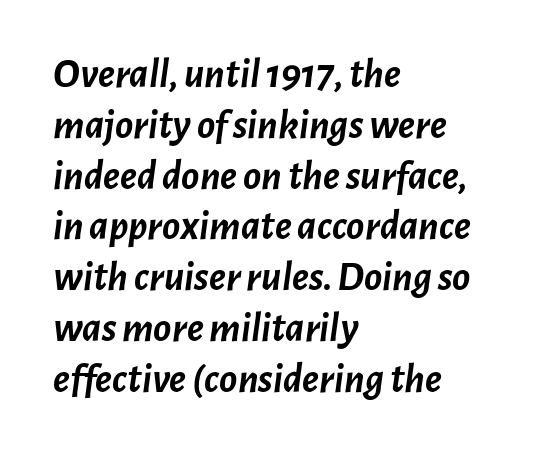
The image shows 42 px semibold type, italic (leaning right); set left-aligned, line spacing 1.21x, normal letter spacing, not underlined; low stroke contrast and a medium x-height.
